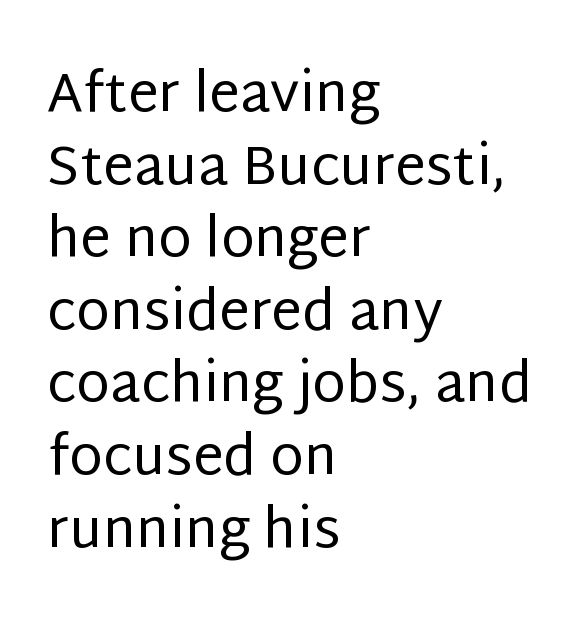
It's the straight-up-and-down kind of type. If you measured baseline to baseline, you'd find a middling distance. The passage shown is not underscored anywhere. This rendering employs a face without finishing strokes, i.e., a sans-serif. These lines are rendered in a variable-pitch font.
